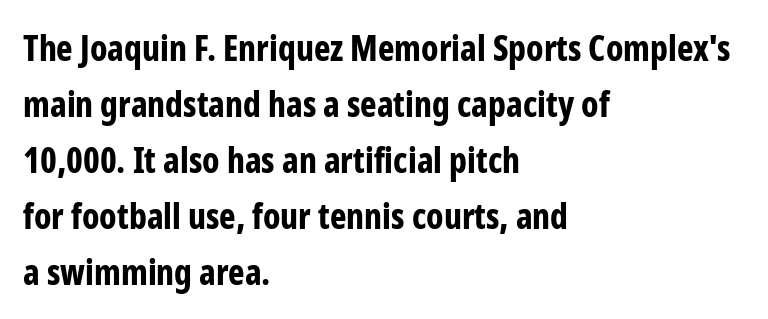
Q: Is the text bold? A: Yes.
Q: Is the text italic (slanted)? A: No, it is upright.
Q: Is the typeface a serif or a sans-serif typeface? A: Sans-serif.
Q: Is the text underlined? A: No.
Q: How is the paragraph aligned? A: Left-aligned.
Q: Is the spacing between letters normal or unusually wide? A: Normal.
Q: Is the spacing between lines tight, normal or loose? A: Normal.
Q: Width (condensed, normal, or wide)? A: Condensed.
Q: Stroke contrast? A: Low.
Q: x-height? A: Medium.
Q: Monospaced? A: No.
